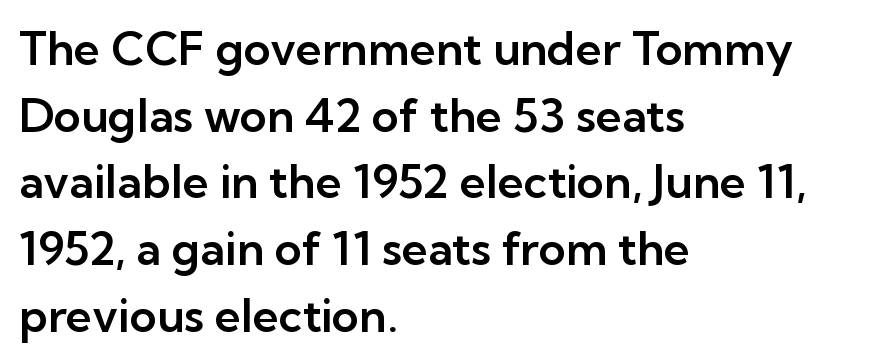
{"serif": "no", "italic": "no", "width": "normal", "stroke_contrast": "low", "x_height": "medium", "monospaced": "no", "underline": "no", "align": "left", "line_spacing": "normal", "line_spacing_ratio": 1.45, "letter_spacing": "normal", "letter_spacing_em": 0.0, "glyph_px": 46}
